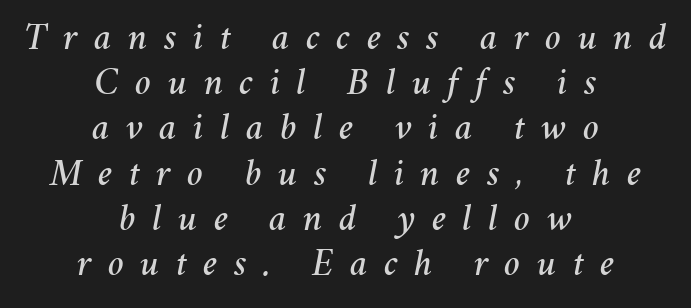
Q: Is the text italic (slanted)? A: Yes, it leans right by about 11 degrees.
Q: Is the text underlined? A: No.
Q: How is the paragraph aligned? A: Centered.
Q: Is the spacing between letters normal or unusually wide? A: Unusually wide.
Q: Width (condensed, normal, or wide)? A: Normal.
Q: Stroke contrast? A: Medium.
Q: x-height? A: Medium.
Q: Monospaced? A: No.
